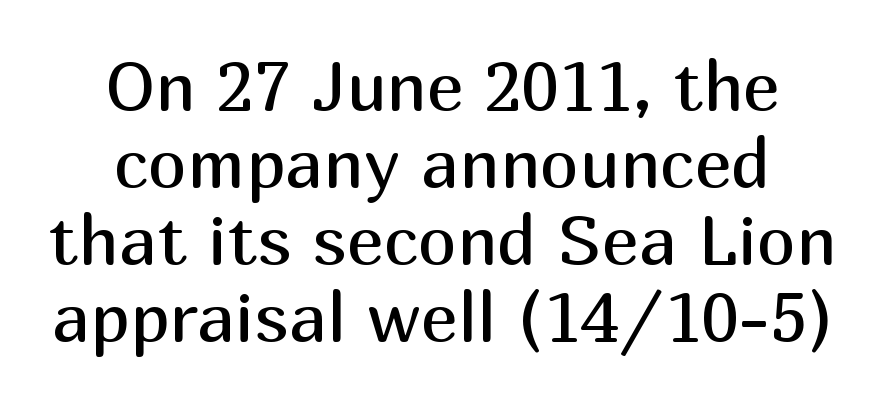
Weight: not bold — regular or lighter. A typesetter would mark this as roman, not italic. Interline gaps are noticeably narrow in this sample. Look at the bottom of the vertical strokes: they stop flat, with no serifs. Decoration check: the copy has no underline. These lines are rendered in a variable-pitch font.
